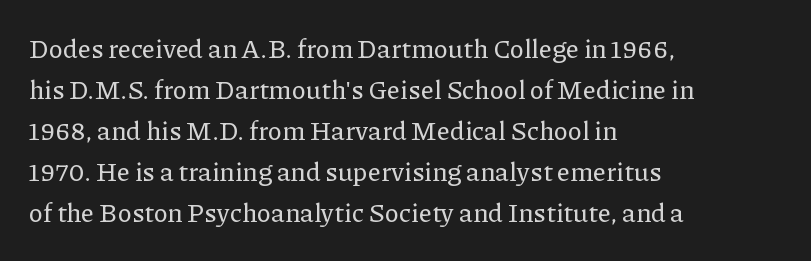
The image shows 26 px text type, upright; set left-aligned, normal line spacing (1.58x), normal letter spacing, not underlined.
